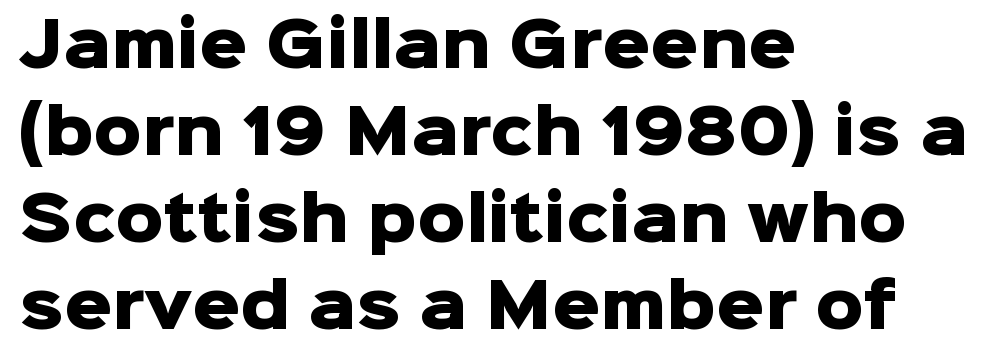
The image shows 60 px heavy sans-serif type, upright; set left-aligned, normal line spacing (1.45x), normal letter spacing, not underlined; low stroke contrast and a medium x-height.
